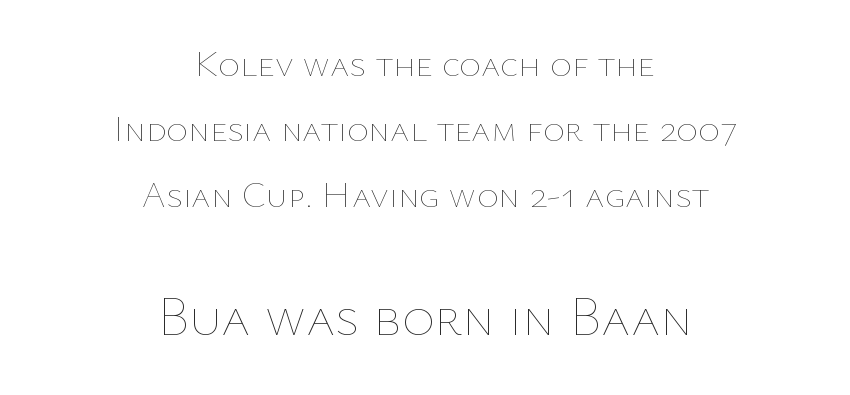
The image shows 56 px thin type, upright; set centered, line spacing 1.77x, normal letter spacing, not underlined; the second (bottom) block is 1.51x larger; low stroke contrast and a medium x-height.
